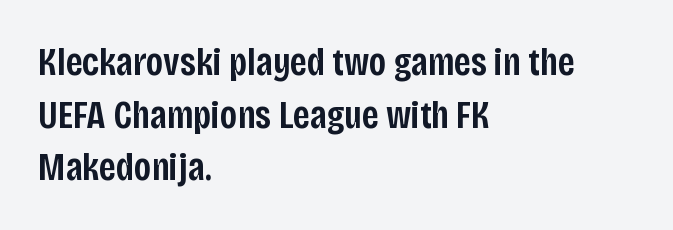
{"serif": "no", "italic": "no", "bold": "semi", "weight": "semibold", "width": "condensed", "stroke_contrast": "low", "x_height": "large", "monospaced": "no", "underline": "no", "align": "left", "line_spacing": "normal", "line_spacing_ratio": 1.35, "letter_spacing": "normal", "letter_spacing_em": 0.0, "glyph_px": 39}
